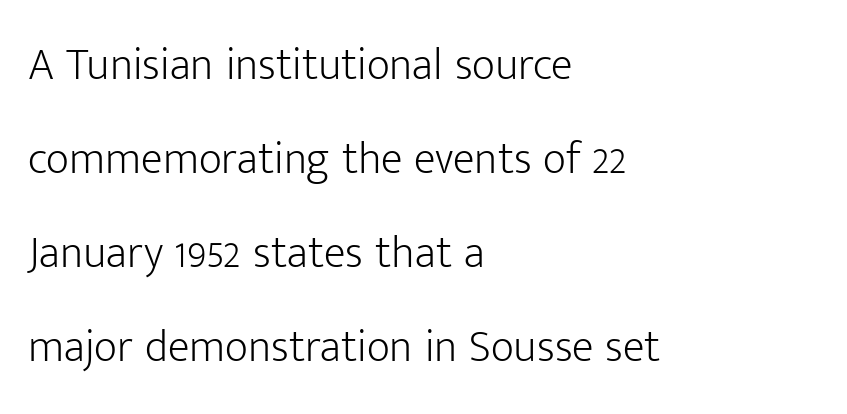
The image shows 45 px light sans-serif type, upright; set left-aligned, loose line spacing (2.09x), normal letter spacing, not underlined; low stroke contrast and a medium x-height.
